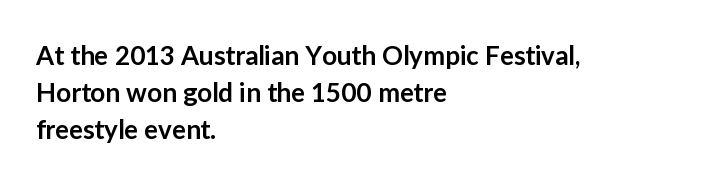
Q: Is the text bold? A: Semi-bold.
Q: Is the text italic (slanted)? A: No, it is upright.
Q: Is the text underlined? A: No.
Q: How is the paragraph aligned? A: Left-aligned.
Q: Is the spacing between letters normal or unusually wide? A: Normal.
Q: Is the spacing between lines tight, normal or loose? A: Normal.
